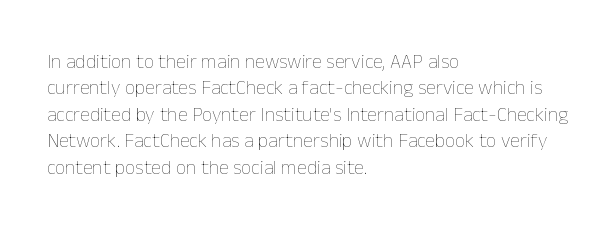
Characters remain perfectly vertical along every line. Rows of type keep a routine distance in the vertical direction. The face looks like a standard text weight, possibly lighter. Letter spacing: default. Each row of text sits above clean, open space.
